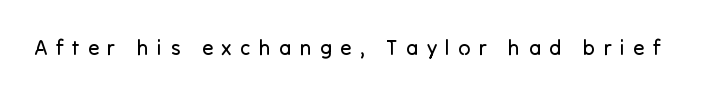
No heavy texture on the line: the type isn't bold. Bare-footed words on every line. The letters are spread apart with noticeably loose tracking. You can tell it's not italic because the verticals are truly vertical.
